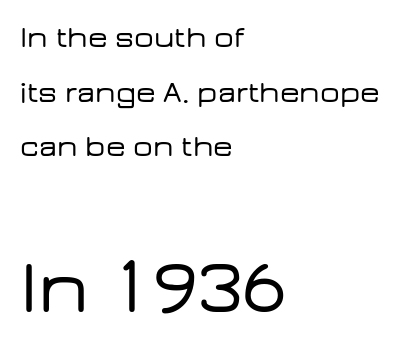
Q: Is the text italic (slanted)? A: No, it is upright.
Q: Is the typeface a serif or a sans-serif typeface? A: Sans-serif.
Q: Is the text underlined? A: No.
Q: How is the paragraph aligned? A: Left-aligned.
Q: Is the spacing between letters normal or unusually wide? A: Normal.
Q: Which block of text is set in a larger size, the first (top) or the second (bottom)? A: The second (bottom) one.
Q: Width (condensed, normal, or wide)? A: Wide.
Q: Stroke contrast? A: Low.
Q: x-height? A: Medium.
Q: Monospaced? A: No.
